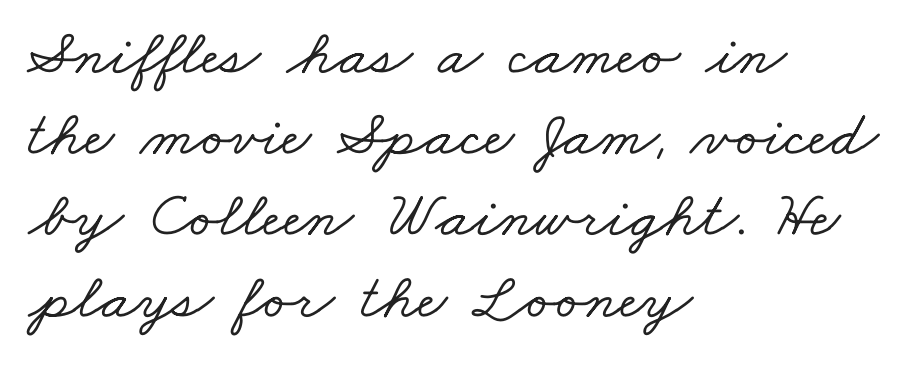
Casual observation: everything's shoved over to the left. What kind of face is this? One with serifs. Does the leading feel generous? No, just average. The horizontal fit of the characters is conventional and even. The baseline area is clear. Looks like regular typesetting: each glyph gets only the width it needs.
